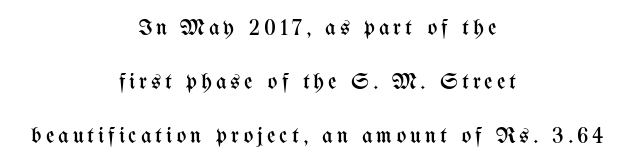
The image shows 23 px text type, upright; set centered, loose line spacing (2.34x), not underlined.
